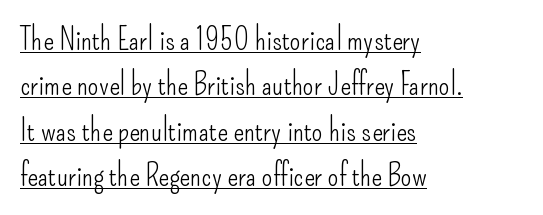
Proportional: the letters do not fall into vertical columns. Type style note: lacks serifs. Horizontal alignment here is leftward, the default for most running prose. Evenly set lines give the paragraph a standard silhouette. A light-to-regular cut is what we see here.
